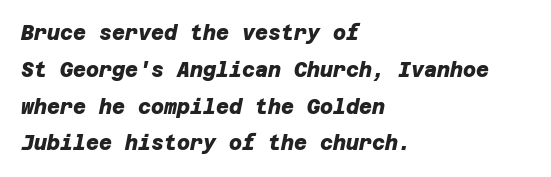
{"bold": "yes", "underline": "no", "align": "left", "line_spacing_ratio": 1.84, "letter_spacing": "normal", "letter_spacing_em": 0.0, "glyph_px": 20}
